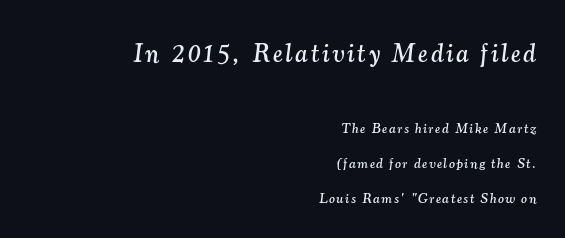
No word sits above an underline. Yep, that's italic — everything's leaning. Typeset ragged left — the right edge is the straight one. Loosely led — the rows are spread out. Type size steps down from the first block to the second.
